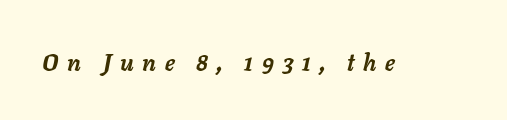
{"italic": "yes", "lean": "right", "slant_degrees": 11, "bold": "yes", "underline": "no", "letter_spacing": "wide", "letter_spacing_em": 0.38, "glyph_px": 23}
